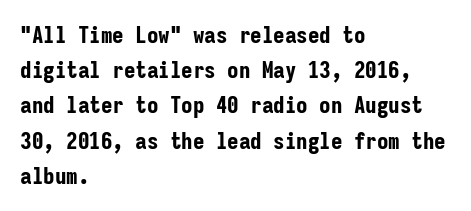
Each new line begins a customary step beneath the previous one. This rendering leaves character spacing at its baseline value. The lettering stays uniformly vertical, giving the passage a roman look. This rendering features lettering with no underline. A student would call this left alignment; a typographer would say flush left, rag right. Is the type bold? Yes — the strokes are clearly thick and heavy.
